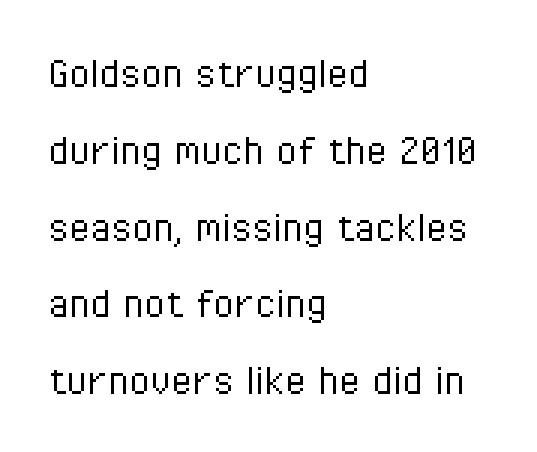
The words here are not underlined. The face used here is rendered with its standard letterfit. Typographically, this falls in the sans-serif category. The passage shown stacks its lines at a standard gap.
